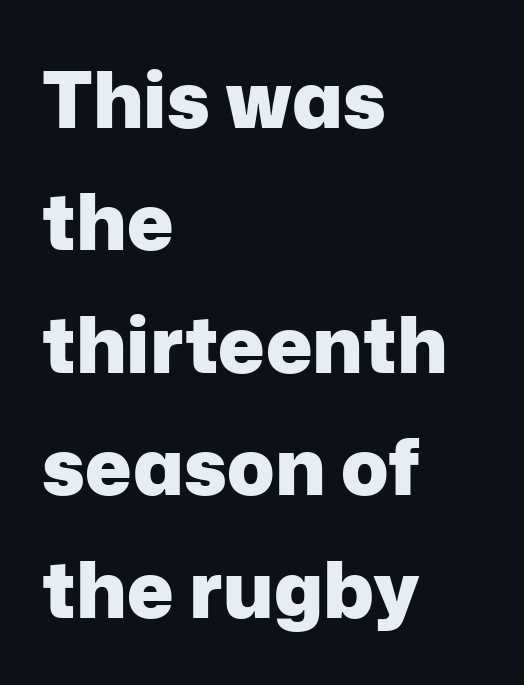
The image shows 78 px heavy sans-serif type, upright; set left-aligned, normal line spacing (1.57x), normal letter spacing, not underlined; low stroke contrast and a medium x-height.
